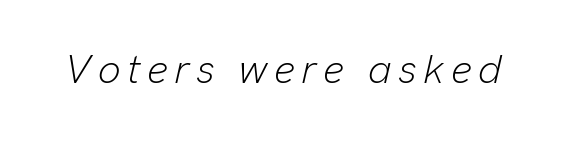
The image shows 40 px light type, italic (leaning right); set not underlined; low stroke contrast and a medium x-height.
